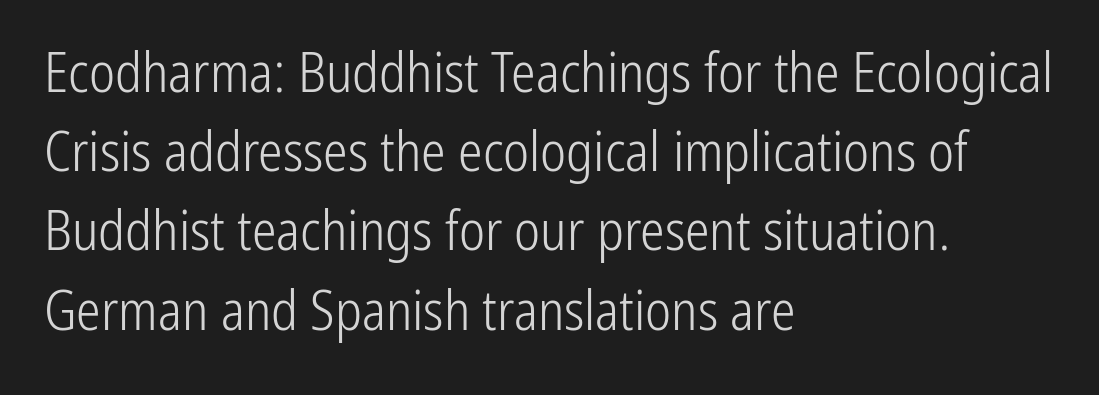
Q: Is the text bold? A: No.
Q: Is the text italic (slanted)? A: No, it is upright.
Q: Is the typeface a serif or a sans-serif typeface? A: Sans-serif.
Q: Is the text underlined? A: No.
Q: How is the paragraph aligned? A: Left-aligned.
Q: Is the spacing between letters normal or unusually wide? A: Normal.
Q: Is the spacing between lines tight, normal or loose? A: Normal.
Q: Width (condensed, normal, or wide)? A: Condensed.
Q: Stroke contrast? A: Low.
Q: x-height? A: Medium.
Q: Monospaced? A: No.
